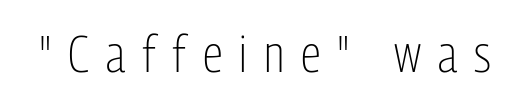
The image shows 51 px light, condensed sans-serif type, upright; set unusually wide letter spacing (+0.33 em), not underlined; low stroke contrast and a medium x-height.
